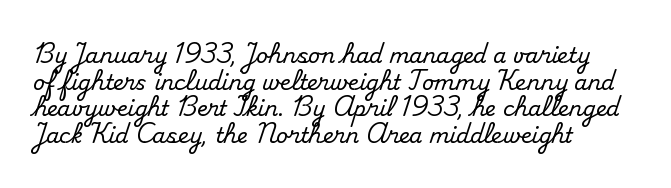
Q: Is the text italic (slanted)? A: Yes.
Q: Is the text underlined? A: No.
Q: How is the paragraph aligned? A: Left-aligned.
Q: Is the spacing between letters normal or unusually wide? A: Normal.
Q: Is the spacing between lines tight, normal or loose? A: Normal.
